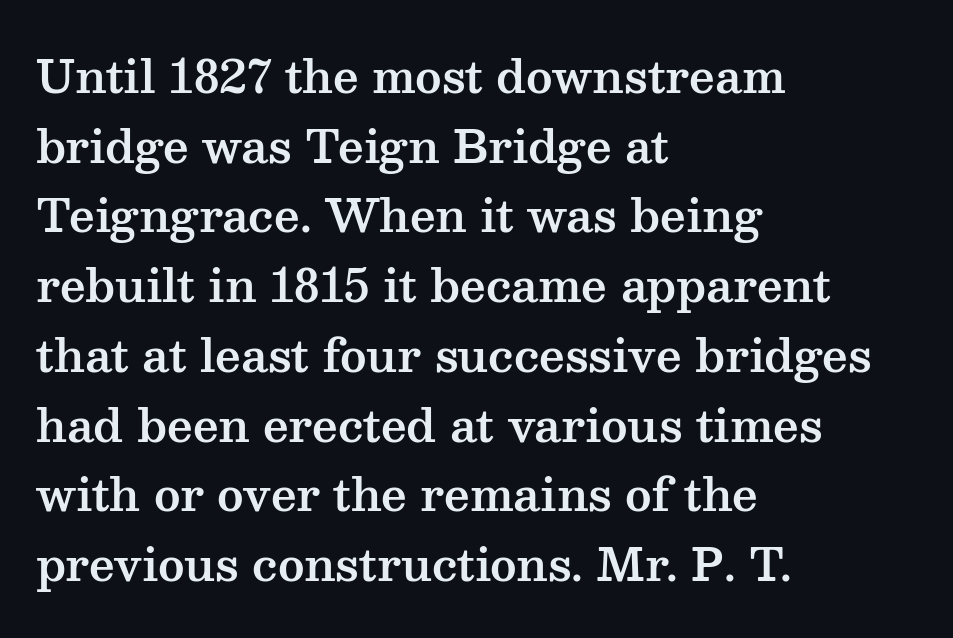
Looks like regular typesetting: each glyph gets only the width it needs. How are the letters spaced? Ordinarily, with no added tracking. Interline gaps are of average width in this sample. Each row of text sits above clean, open space. Old-style or modern, the face here clearly has serifs.
